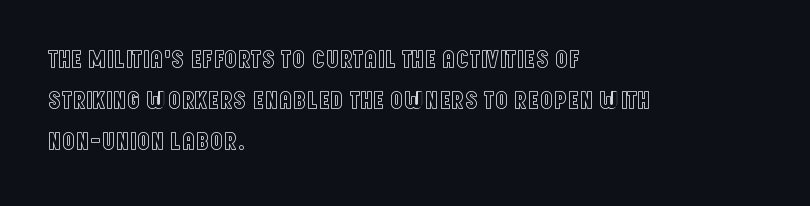
Descenders hang freely into open space. The font's upright variant was chosen for this text. Alignment: flush left. Leading: standard. The letterforms sit shoulder to shoulder at normal distance.
